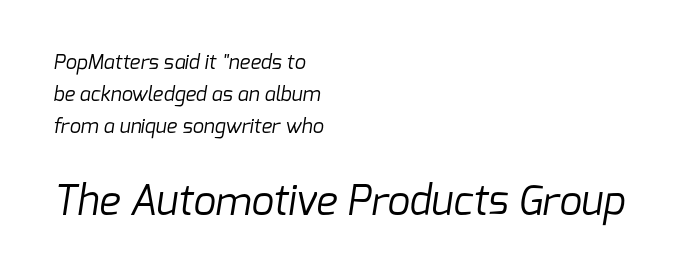
The image shows 40 px regular-weight sans-serif type; set left-aligned, normal line spacing (1.61x), normal letter spacing, not underlined; the second (bottom) block is 2.0x larger; low stroke contrast and a medium x-height.
